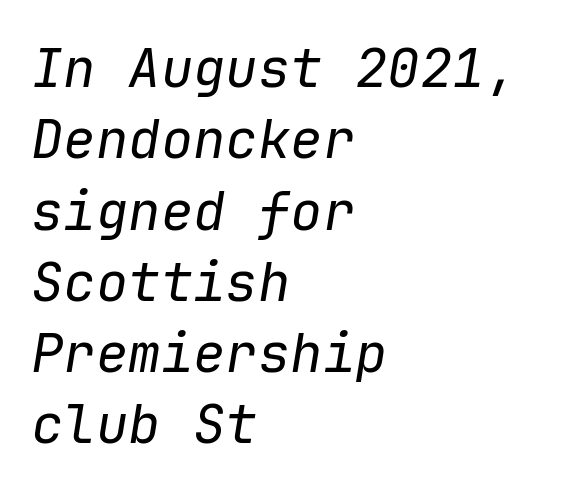
Q: Is the text bold? A: No.
Q: Is the text italic (slanted)? A: Yes, it leans right by about 9 degrees.
Q: Is the text underlined? A: No.
Q: How is the paragraph aligned? A: Left-aligned.
Q: Is the spacing between letters normal or unusually wide? A: Normal.
Q: Is the spacing between lines tight, normal or loose? A: Normal.
Q: Width (condensed, normal, or wide)? A: Normal.
Q: Stroke contrast? A: Low.
Q: x-height? A: Medium.
Q: Monospaced? A: Yes.
